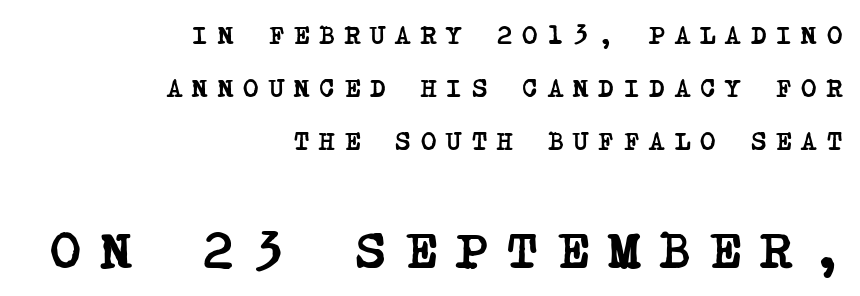
{"serif": "yes", "bold": "yes", "weight": "semibold", "width": "condensed", "stroke_contrast": "low", "x_height": "large", "underline": "no", "align": "right", "line_spacing": "loose", "line_spacing_ratio": 2.03, "letter_spacing": "wide", "letter_spacing_em": 0.39, "larger_block": "second", "size_ratio": 2.0, "glyph_px": 52}
